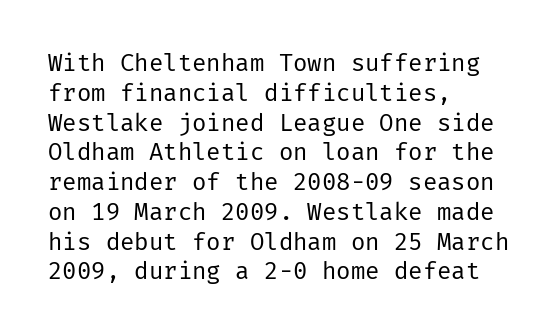
Q: Is the text bold? A: No.
Q: Is the text italic (slanted)? A: No, it is upright.
Q: Is the text underlined? A: No.
Q: How is the paragraph aligned? A: Left-aligned.
Q: Is the spacing between letters normal or unusually wide? A: Normal.
